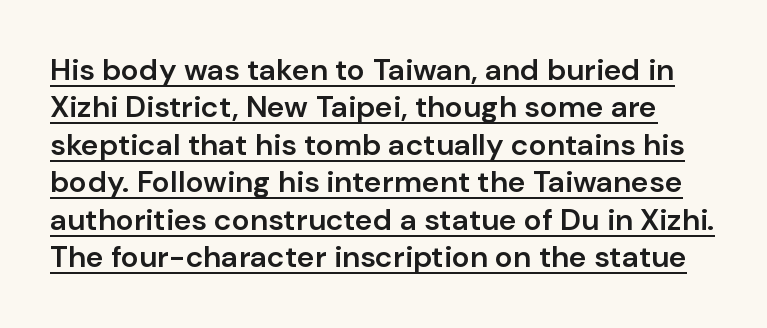
Q: Is the text bold? A: Semi-bold.
Q: Is the text italic (slanted)? A: No, it is upright.
Q: Is the typeface a serif or a sans-serif typeface? A: Sans-serif.
Q: Is the text underlined? A: Yes.
Q: Is the spacing between letters normal or unusually wide? A: Normal.
Q: Is the spacing between lines tight, normal or loose? A: Normal.
Q: Width (condensed, normal, or wide)? A: Normal.
Q: Stroke contrast? A: Low.
Q: x-height? A: Medium.
Q: Monospaced? A: No.
